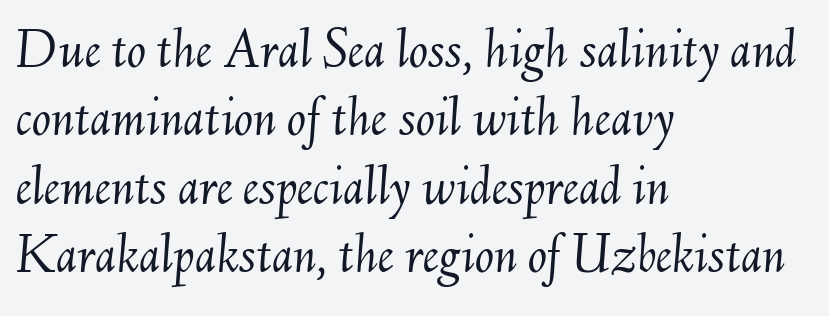
On a weight scale, this lands at 450 or below. Slanted lettering throughout. Letter spacing: default. Which margin do the lines hug? The left one — the right edge is uneven. The space directly below the letters is spotless. Do the characters align in a grid? No, the font is proportional.
